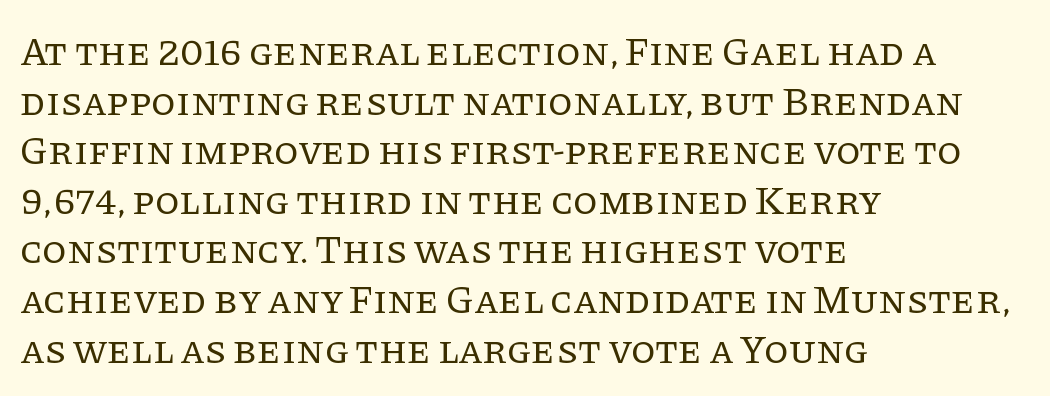
Q: Is the text bold? A: No.
Q: Is the text italic (slanted)? A: No, it is upright.
Q: Is the typeface a serif or a sans-serif typeface? A: Serif.
Q: Is the text underlined? A: No.
Q: How is the paragraph aligned? A: Left-aligned.
Q: Is the spacing between letters normal or unusually wide? A: Normal.
Q: Width (condensed, normal, or wide)? A: Normal.
Q: Stroke contrast? A: Low.
Q: x-height? A: Large.
Q: Monospaced? A: No.
